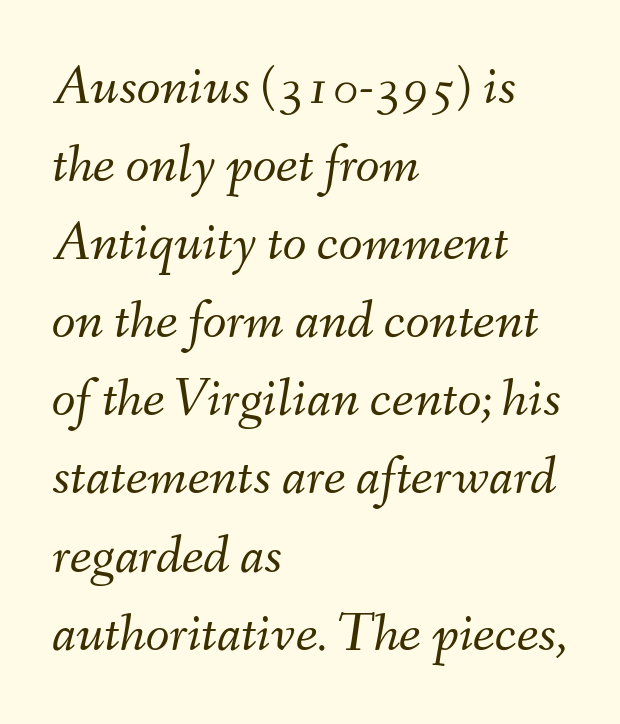
{"italic": "yes", "lean": "right", "slant_degrees": 9, "bold": "no", "weight": "light", "width": "normal", "stroke_contrast": "medium", "x_height": "small", "monospaced": "no", "underline": "no", "align": "left", "line_spacing": "normal", "line_spacing_ratio": 1.42, "letter_spacing": "normal", "letter_spacing_em": 0.0, "glyph_px": 55}
